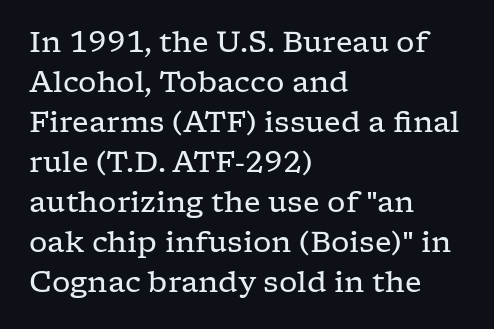
{"serif": "yes", "italic": "no", "bold": "no", "weight": "regular", "width": "wide", "stroke_contrast": "low", "x_height": "medium", "monospaced": "no", "underline": "no", "align": "left", "line_spacing": "normal", "line_spacing_ratio": 1.38, "letter_spacing": "normal", "letter_spacing_em": 0.0, "glyph_px": 29}
